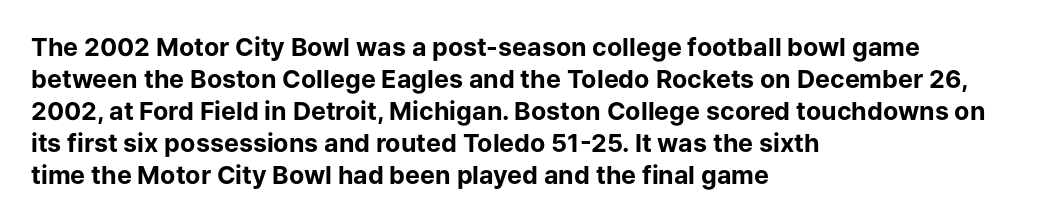
The typesetter chose a ragged-right arrangement here. The line texture is even and compact thanks to regular tracking. Summary of weight: heavy, a full bold. Vertically, the passage feels balanced, rows spaced as you'd expect. In terms of posture, this sample is upright.
